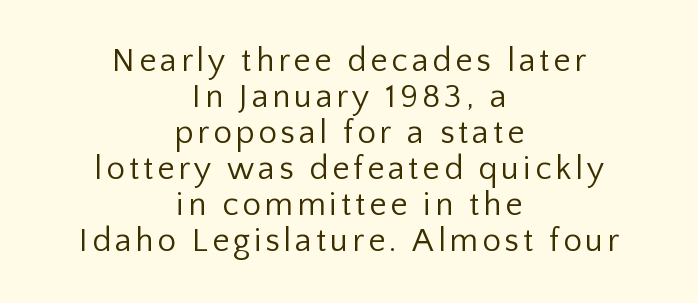
Q: Is the text bold? A: No.
Q: Is the text italic (slanted)? A: No, it is upright.
Q: Is the typeface a serif or a sans-serif typeface? A: Sans-serif.
Q: Is the text underlined? A: No.
Q: How is the paragraph aligned? A: Centered.
Q: Is the spacing between lines tight, normal or loose? A: Tight.
Q: Width (condensed, normal, or wide)? A: Normal.
Q: Stroke contrast? A: Low.
Q: x-height? A: Medium.
Q: Monospaced? A: No.
